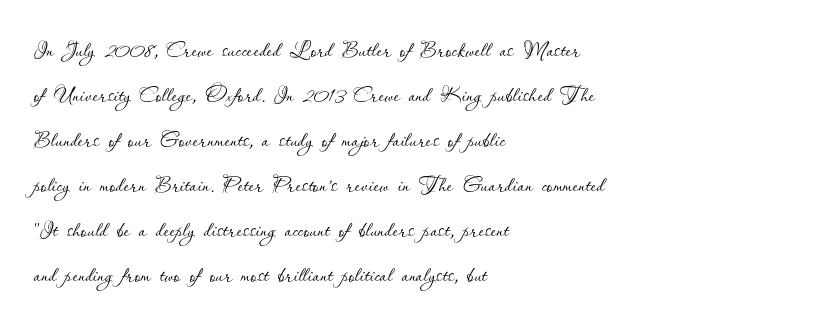
Q: Is the text bold? A: No.
Q: Is the text italic (slanted)? A: Yes.
Q: Is the text underlined? A: No.
Q: How is the paragraph aligned? A: Left-aligned.
Q: Is the spacing between letters normal or unusually wide? A: Normal.
Q: Is the spacing between lines tight, normal or loose? A: Normal.
Q: Width (condensed, normal, or wide)? A: Normal.
Q: Stroke contrast? A: Low.
Q: x-height? A: Small.
Q: Monospaced? A: No.
